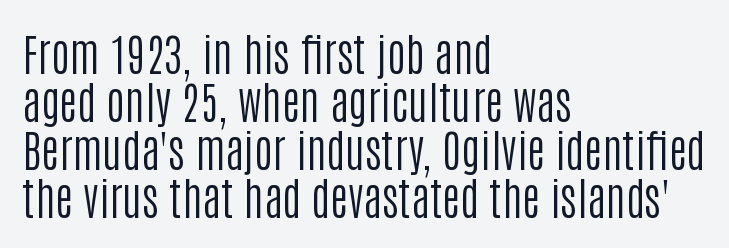
The image shows 45 px regular-weight, condensed sans-serif type, upright; set left-aligned, tight line spacing (1.07x), normal letter spacing, not underlined; low stroke contrast and a large x-height.
